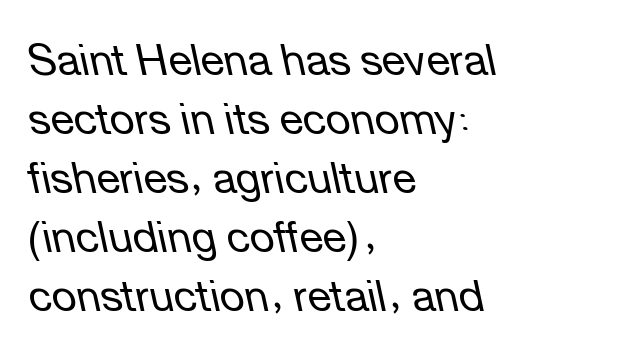
{"italic": "yes", "lean": "left", "slant_degrees": 12, "bold": "no", "weight": "regular", "width": "normal", "stroke_contrast": "low", "x_height": "medium", "monospaced": "no", "underline": "no", "align": "left", "line_spacing": "normal", "line_spacing_ratio": 1.37, "letter_spacing": "normal", "letter_spacing_em": 0.0, "glyph_px": 43}
